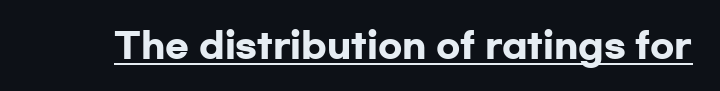
Q: Is the text bold? A: Yes.
Q: Is the text italic (slanted)? A: No, it is upright.
Q: Is the typeface a serif or a sans-serif typeface? A: Sans-serif.
Q: Is the text underlined? A: Yes.
Q: Is the spacing between letters normal or unusually wide? A: Normal.
Q: Width (condensed, normal, or wide)? A: Wide.
Q: Stroke contrast? A: Low.
Q: x-height? A: Medium.
Q: Monospaced? A: No.
